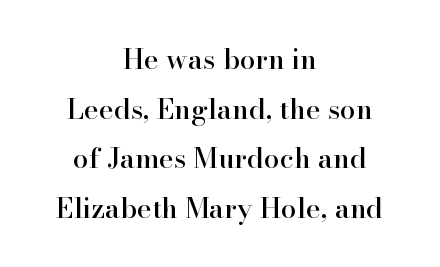
{"serif": "yes", "italic": "no", "width": "normal", "stroke_contrast": "high", "x_height": "small", "monospaced": "no", "underline": "no", "align": "center", "line_spacing_ratio": 1.77, "letter_spacing": "normal", "letter_spacing_em": 0.0, "glyph_px": 28}
